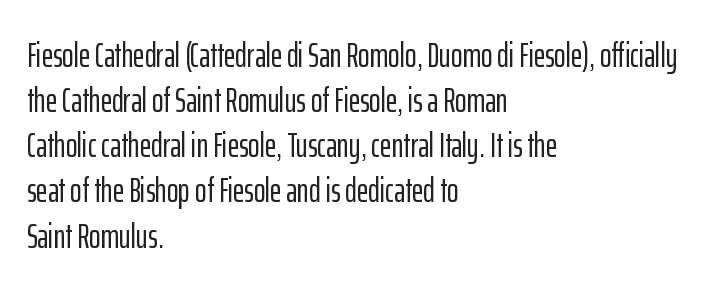
{"serif": "no", "italic": "no", "width": "condensed", "stroke_contrast": "low", "x_height": "medium", "monospaced": "no", "underline": "no", "align": "left", "line_spacing": "normal", "line_spacing_ratio": 1.29, "letter_spacing": "normal", "letter_spacing_em": 0.0, "glyph_px": 35}
